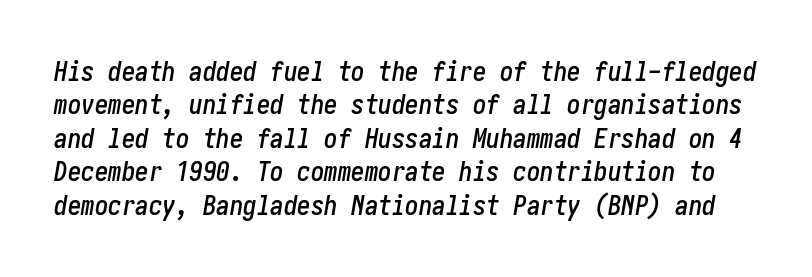
The image shows 27 px text type, italic (leaning right); set line spacing 1.24x, normal letter spacing, not underlined.
